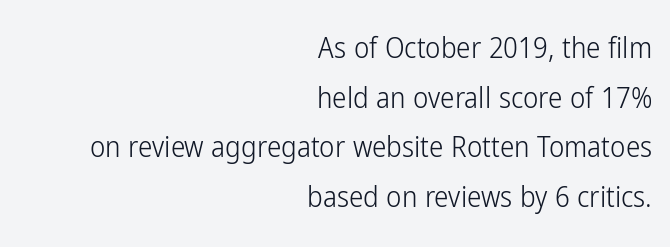
Q: Is the text bold? A: No.
Q: Is the text italic (slanted)? A: No, it is upright.
Q: Is the typeface a serif or a sans-serif typeface? A: Sans-serif.
Q: Is the text underlined? A: No.
Q: How is the paragraph aligned? A: Right-aligned.
Q: Is the spacing between letters normal or unusually wide? A: Normal.
Q: Width (condensed, normal, or wide)? A: Condensed.
Q: Stroke contrast? A: Low.
Q: x-height? A: Medium.
Q: Monospaced? A: No.
